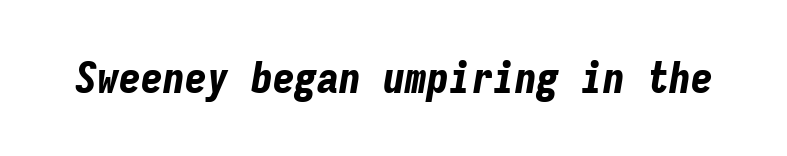
Students, this is bold: see how much ink each stroke carries. Observe the ordinary spacing: letters are neighbours, not strangers. This sample has the even, mechanical cadence of fixed-width lettering. Yep, that's italic — everything's leaning.
